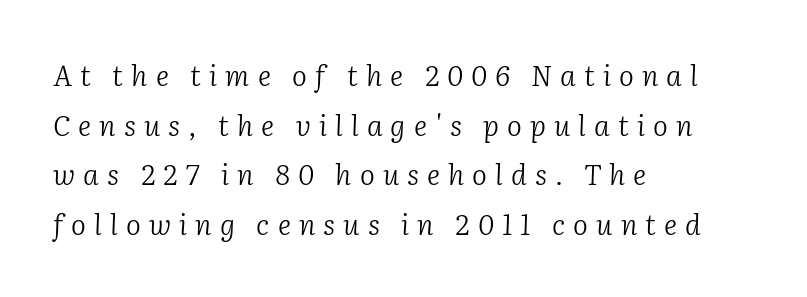
{"serif": "yes", "italic": "yes", "lean": "right", "slant_degrees": 2, "bold": "no", "weight": "light", "width": "normal", "stroke_contrast": "low", "x_height": "medium", "monospaced": "no", "underline": "no", "align": "left", "line_spacing_ratio": 1.77, "letter_spacing": "wide", "letter_spacing_em": 0.29, "glyph_px": 28}
